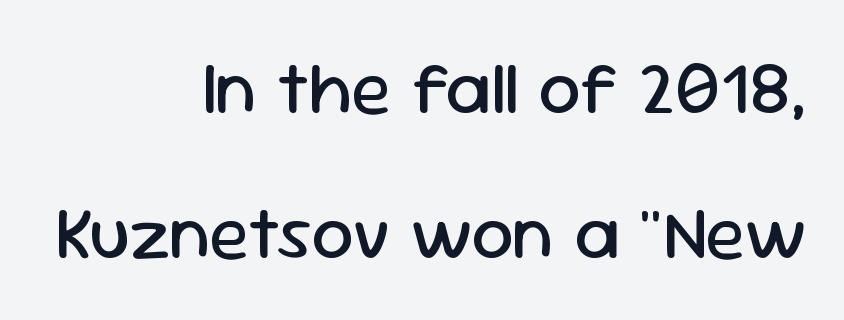
{"serif": "no", "italic": "no", "bold": "no", "weight": "regular", "width": "normal", "stroke_contrast": "low", "x_height": "medium", "monospaced": "no", "underline": "no", "align": "right", "line_spacing": "loose", "line_spacing_ratio": 1.94, "letter_spacing": "normal", "letter_spacing_em": 0.0, "glyph_px": 75}
